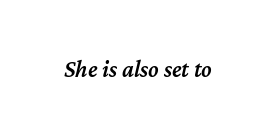
Q: Is the text bold? A: Semi-bold.
Q: Is the text italic (slanted)? A: Yes, it leans right by about 12 degrees.
Q: Is the text underlined? A: No.
Q: Is the spacing between letters normal or unusually wide? A: Normal.
